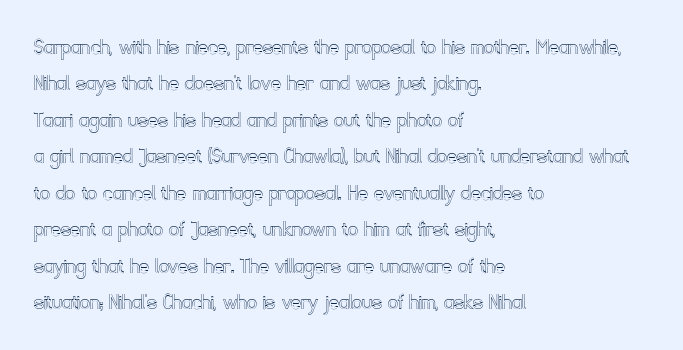
Q: Is the text italic (slanted)? A: No, it is upright.
Q: Is the text underlined? A: No.
Q: How is the paragraph aligned? A: Left-aligned.
Q: Is the spacing between letters normal or unusually wide? A: Normal.
Q: Is the spacing between lines tight, normal or loose? A: Normal.
